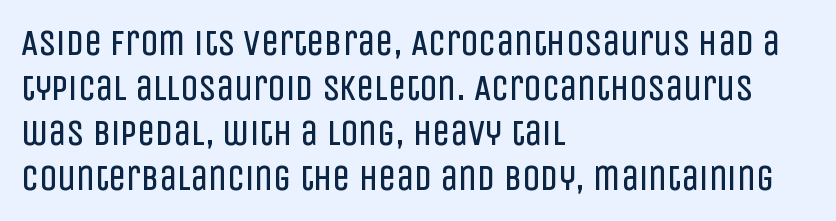
Q: Is the text bold? A: No.
Q: Is the text italic (slanted)? A: No, it is upright.
Q: Is the typeface a serif or a sans-serif typeface? A: Sans-serif.
Q: Is the text underlined? A: No.
Q: How is the paragraph aligned? A: Left-aligned.
Q: Is the spacing between letters normal or unusually wide? A: Normal.
Q: Is the spacing between lines tight, normal or loose? A: Normal.
Q: Width (condensed, normal, or wide)? A: Condensed.
Q: Stroke contrast? A: Low.
Q: x-height? A: Large.
Q: Monospaced? A: No.
